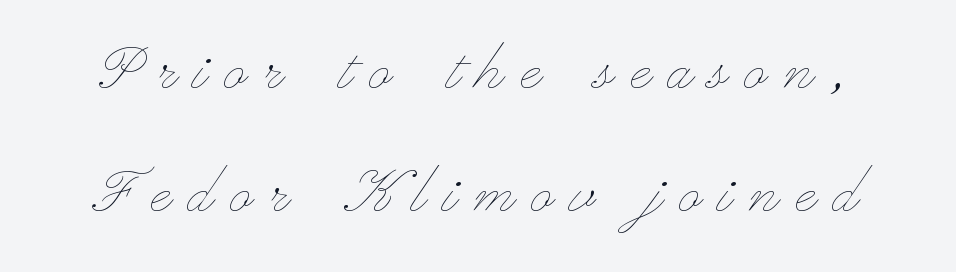
Q: Is the text bold? A: No.
Q: Is the text italic (slanted)? A: Yes.
Q: Is the text underlined? A: No.
Q: Is the spacing between letters normal or unusually wide? A: Unusually wide.
Q: Is the spacing between lines tight, normal or loose? A: Normal.
Q: Width (condensed, normal, or wide)? A: Wide.
Q: Stroke contrast? A: Low.
Q: x-height? A: Small.
Q: Monospaced? A: No.
